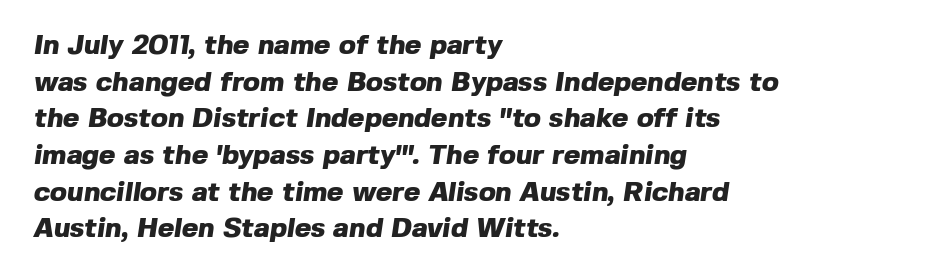
The image shows 28 px heavy sans-serif type; set left-aligned, normal line spacing (1.31x), normal letter spacing, not underlined; a medium x-height.
